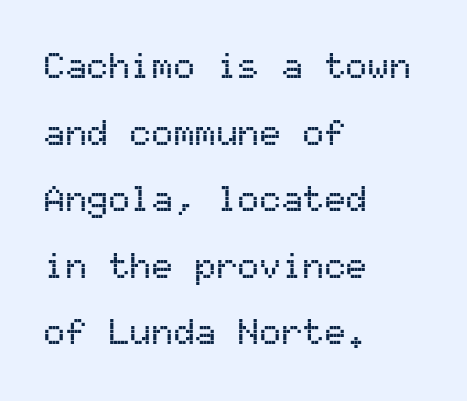
The image shows 36 px sans-serif type, upright, monospaced; set left-aligned, line spacing 1.85x, normal letter spacing, not underlined; medium stroke contrast and a medium x-height.
